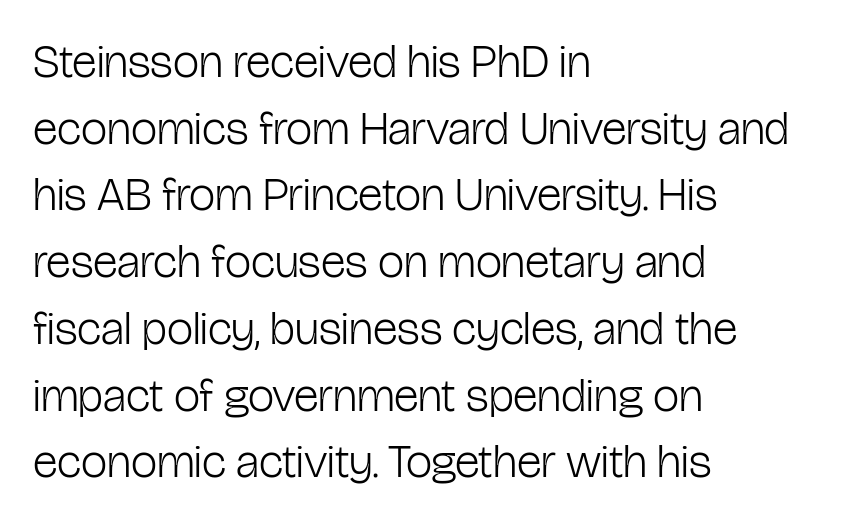
The image shows 47 px light, condensed sans-serif type, upright; set left-aligned, normal line spacing (1.42x), normal letter spacing, not underlined; low stroke contrast and a medium x-height.
